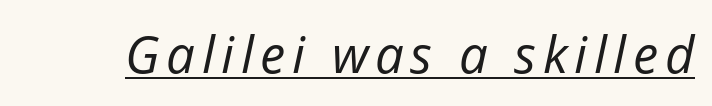
The image shows 51 px regular-weight type, italic (leaning right); set underlined; low stroke contrast and a medium x-height.
